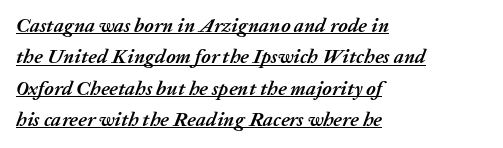
The image shows 20 px bold type, italic (leaning right); set left-aligned, normal line spacing (1.57x), normal letter spacing, underlined.
